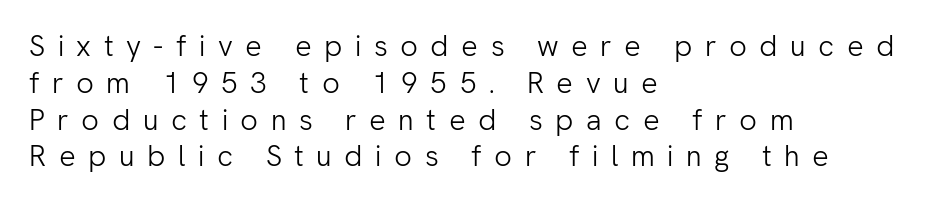
{"serif": "no", "italic": "no", "bold": "no", "weight": "light", "width": "normal", "stroke_contrast": "low", "x_height": "medium", "monospaced": "no", "underline": "no", "align": "left", "line_spacing": "normal", "line_spacing_ratio": 1.27, "letter_spacing": "wide", "letter_spacing_em": 0.43, "glyph_px": 29}
